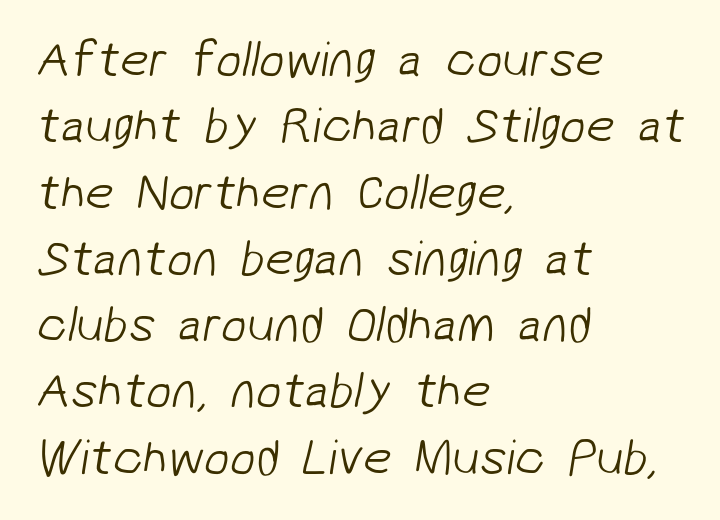
{"serif": "no", "bold": "no", "weight": "light", "width": "normal", "stroke_contrast": "low", "x_height": "medium", "monospaced": "no", "underline": "no", "align": "left", "line_spacing": "normal", "line_spacing_ratio": 1.3, "letter_spacing": "normal", "letter_spacing_em": 0.0, "glyph_px": 51}
